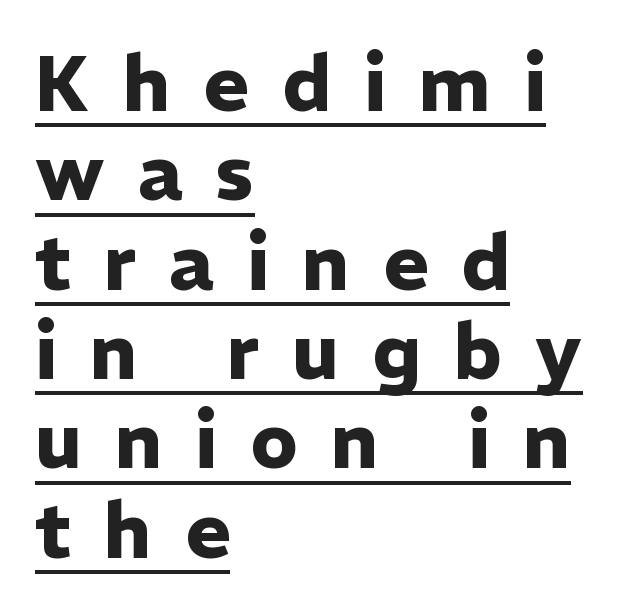
The image shows 77 px heavy sans-serif type, upright; set left-aligned, line spacing 1.16x, unusually wide letter spacing (+0.43 em), underlined; low stroke contrast and a medium x-height.
